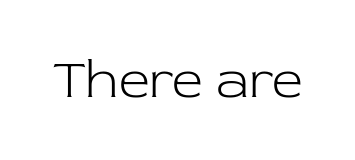
Q: Is the text bold? A: No.
Q: Is the text italic (slanted)? A: No, it is upright.
Q: Is the typeface a serif or a sans-serif typeface? A: Serif.
Q: Is the text underlined? A: No.
Q: Is the spacing between letters normal or unusually wide? A: Normal.
Q: Width (condensed, normal, or wide)? A: Normal.
Q: Stroke contrast? A: Low.
Q: x-height? A: Medium.
Q: Monospaced? A: No.
